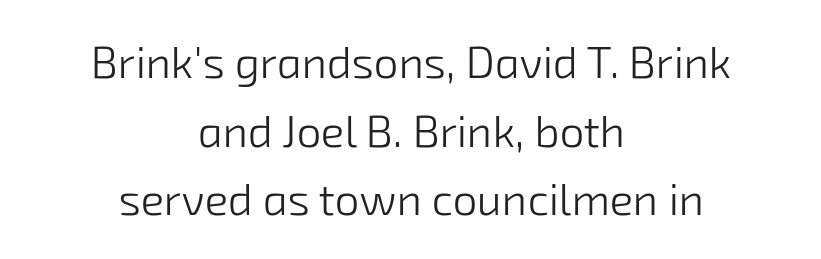
{"serif": "no", "bold": "no", "weight": "light", "width": "normal", "stroke_contrast": "low", "x_height": "medium", "monospaced": "no", "underline": "no", "align": "center", "line_spacing": "normal", "line_spacing_ratio": 1.56, "letter_spacing": "normal", "letter_spacing_em": 0.0, "glyph_px": 44}
